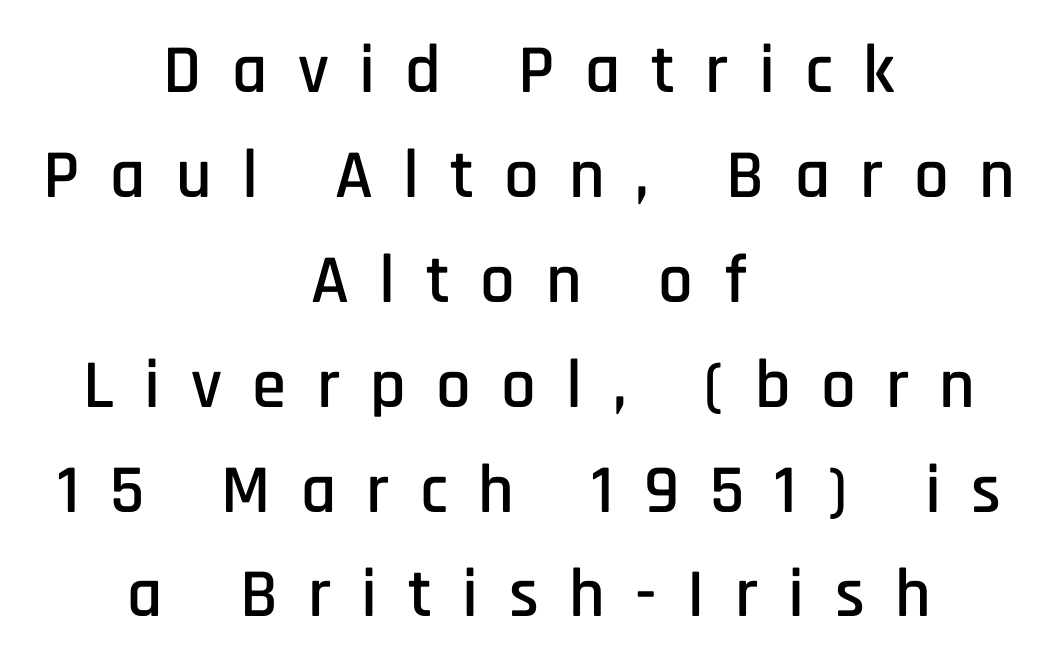
Vertical strokes here are truly vertical. Centered paragraph, ragged on both sides. Glance below the letters and you will spot only blank space. The text was rendered using a sans face with plain stroke endings. Each word looks stretched out because of the extra space between its letters. Varying glyph widths throughout — classic text-font behaviour.
